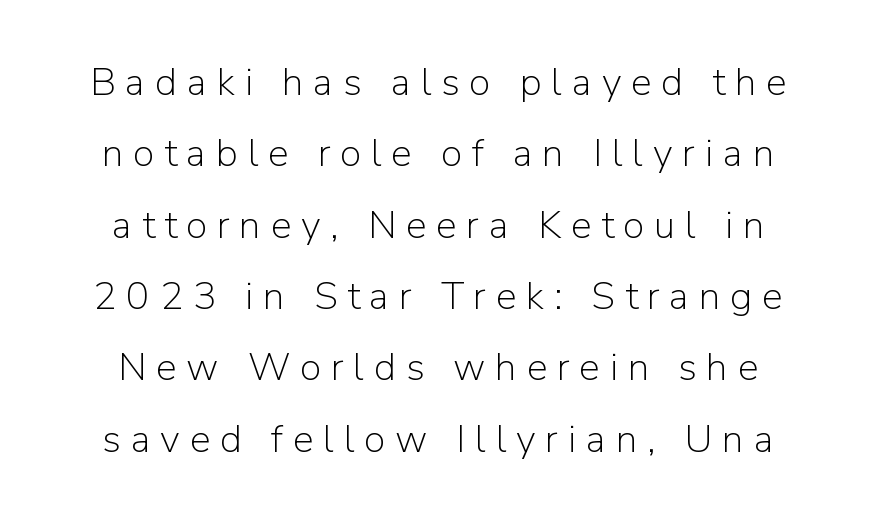
Q: Is the text bold? A: No.
Q: Is the text italic (slanted)? A: No, it is upright.
Q: Is the typeface a serif or a sans-serif typeface? A: Sans-serif.
Q: Is the text underlined? A: No.
Q: Is the spacing between letters normal or unusually wide? A: Unusually wide.
Q: Width (condensed, normal, or wide)? A: Normal.
Q: Stroke contrast? A: Low.
Q: x-height? A: Medium.
Q: Monospaced? A: No.
